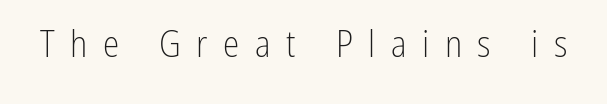
Is this a heavy cut? Hardly; it is regular or lighter. The type family on display is of the sans-serif kind. The gap between lines stays unmarked. Here the designer chose a conventional face with non-uniform glyph widths.
